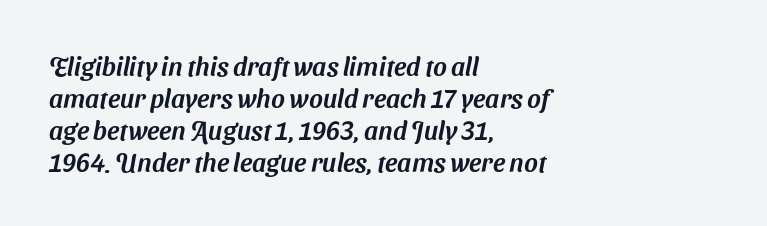
The image shows 26 px text type; set left-aligned, line spacing 1.23x, normal letter spacing, not underlined.
